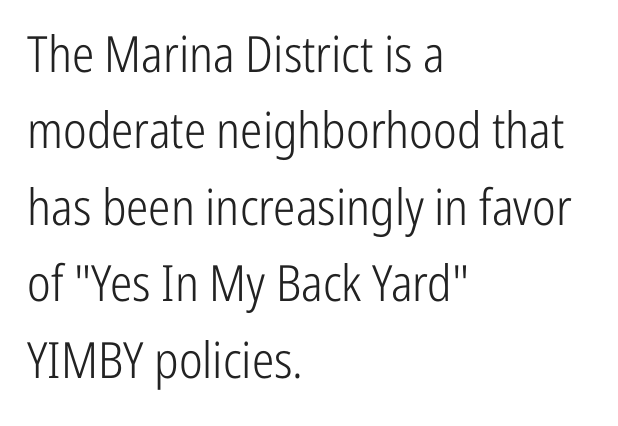
{"serif": "no", "italic": "no", "bold": "no", "weight": "light", "width": "condensed", "stroke_contrast": "low", "x_height": "medium", "monospaced": "no", "underline": "no", "align": "left", "line_spacing": "normal", "line_spacing_ratio": 1.53, "letter_spacing": "normal", "letter_spacing_em": 0.0, "glyph_px": 50}
